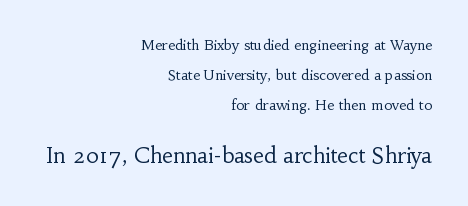
Q: Is the text bold? A: No.
Q: Is the text italic (slanted)? A: No, it is upright.
Q: Is the text underlined? A: No.
Q: How is the paragraph aligned? A: Right-aligned.
Q: Is the spacing between letters normal or unusually wide? A: Normal.
Q: Is the spacing between lines tight, normal or loose? A: Loose.
Q: Which block of text is set in a larger size, the first (top) or the second (bottom)? A: The second (bottom) one.
